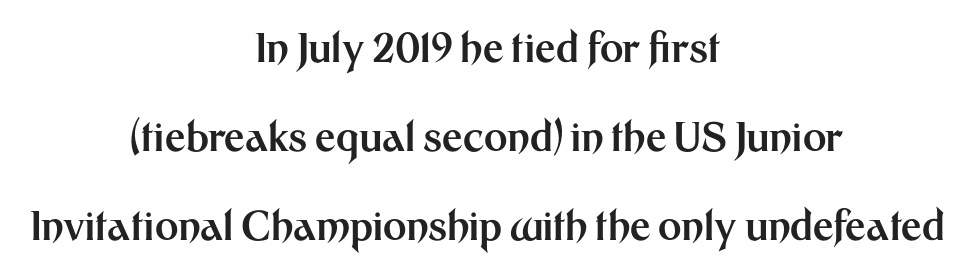
As a designer I'd log this as weight 700, bold. Unmarked baselines from the first word to the last. Nope, not italic — everything's standing straight. The lines are quadded center. What's the leading like? Stretched, with rows far apart.
